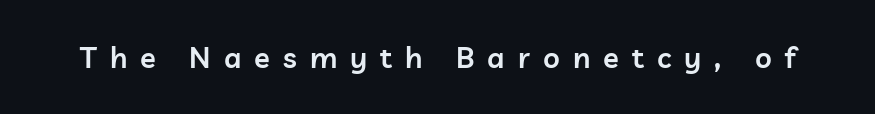
Each word looks stretched out because of the extra space between its letters. The font's upright variant was chosen for this text. The baseline area is clear. Typesetter's note: demi weight, one step under bold. Spacing verdict: proportional, widths tailored to each character.
